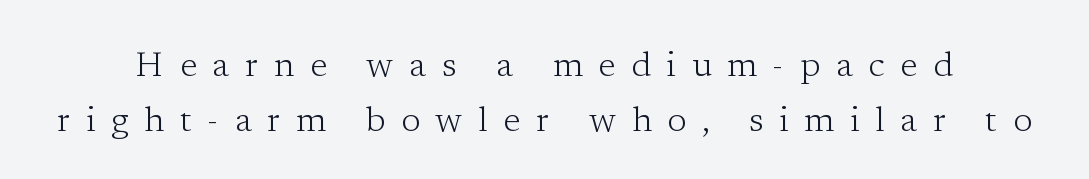
{"serif": "yes", "italic": "no", "bold": "no", "weight": "light", "width": "normal", "stroke_contrast": "low", "x_height": "medium", "monospaced": "no", "underline": "no", "line_spacing": "normal", "line_spacing_ratio": 1.58, "letter_spacing": "wide", "letter_spacing_em": 0.45, "glyph_px": 35}
